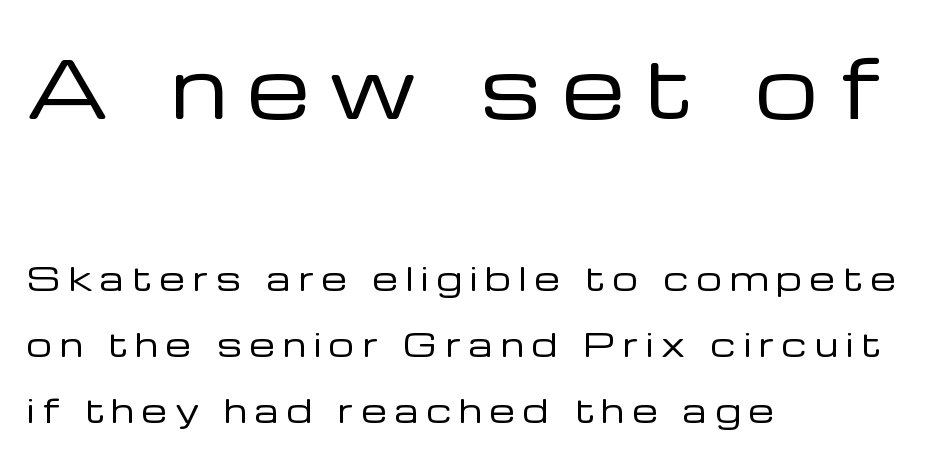
The font's upright variant was chosen for this text. The face used here is proportionally spaced, like ordinary book or web type. Horizontal alignment here is leftward, the default for most running prose. If you squint, the top block still reads clearly — it's the larger of the two. Weight class: somewhere from thin through regular. Observe the absence of serifs on each vertical stroke in this sample.
